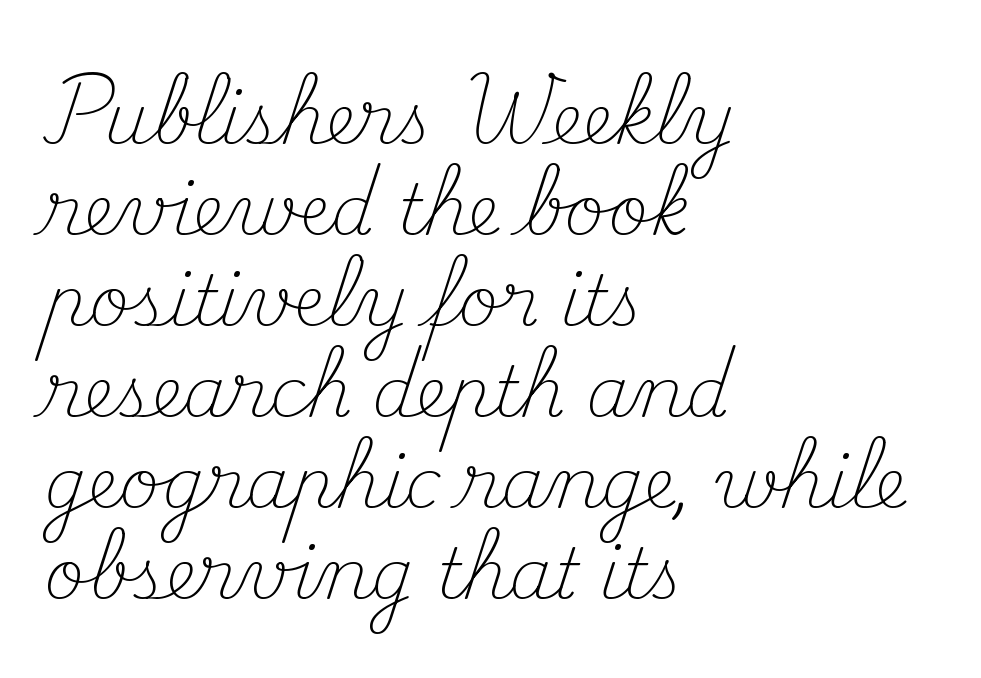
{"serif": "yes", "bold": "no", "weight": "light", "width": "normal", "stroke_contrast": "medium", "x_height": "small", "monospaced": "no", "underline": "no", "align": "left", "line_spacing": "normal", "line_spacing_ratio": 1.32, "letter_spacing": "normal", "letter_spacing_em": 0.0, "glyph_px": 69}
